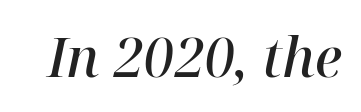
Q: Is the text bold? A: Semi-bold.
Q: Is the text italic (slanted)? A: Yes, it leans right by about 12 degrees.
Q: Is the typeface a serif or a sans-serif typeface? A: Serif.
Q: Is the text underlined? A: No.
Q: Is the spacing between letters normal or unusually wide? A: Normal.
Q: Width (condensed, normal, or wide)? A: Normal.
Q: Stroke contrast? A: High.
Q: x-height? A: Medium.
Q: Monospaced? A: No.
